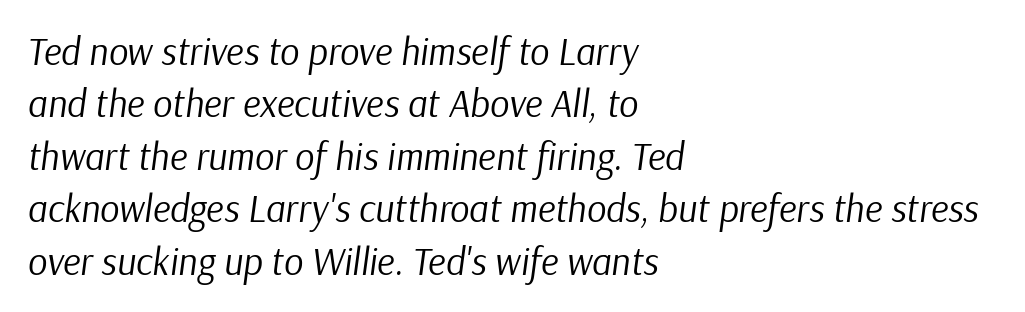
The image shows 38 px regular-weight type, italic (leaning right); set left-aligned, normal line spacing (1.38x), normal letter spacing, not underlined; low stroke contrast and a medium x-height.
